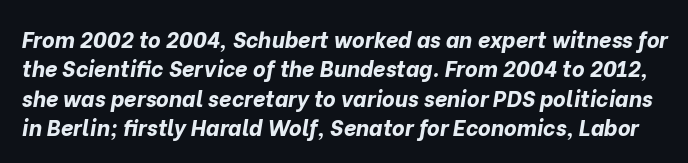
The image shows 22 px bold type, italic (leaning right); set normal line spacing (1.33x), normal letter spacing, not underlined.
